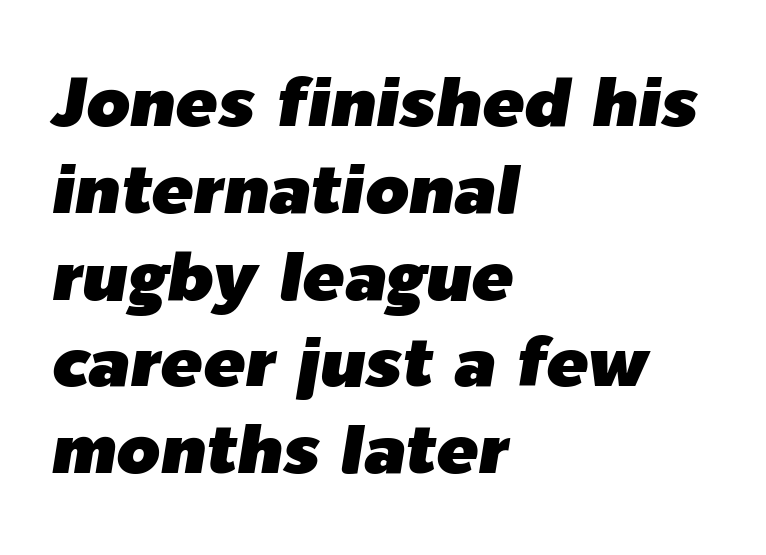
Q: Is the text italic (slanted)? A: Yes, it leans right by about 9 degrees.
Q: Is the text underlined? A: No.
Q: How is the paragraph aligned? A: Left-aligned.
Q: Is the spacing between letters normal or unusually wide? A: Normal.
Q: Width (condensed, normal, or wide)? A: Normal.
Q: Stroke contrast? A: Low.
Q: x-height? A: Medium.
Q: Monospaced? A: No.
